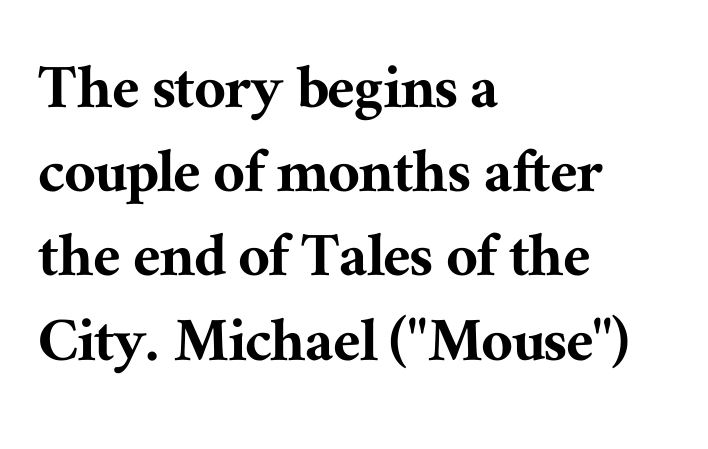
{"serif": "yes", "italic": "no", "width": "normal", "stroke_contrast": "medium", "x_height": "medium", "monospaced": "no", "underline": "no", "align": "left", "line_spacing_ratio": 1.22, "letter_spacing": "normal", "letter_spacing_em": 0.0, "glyph_px": 69}
